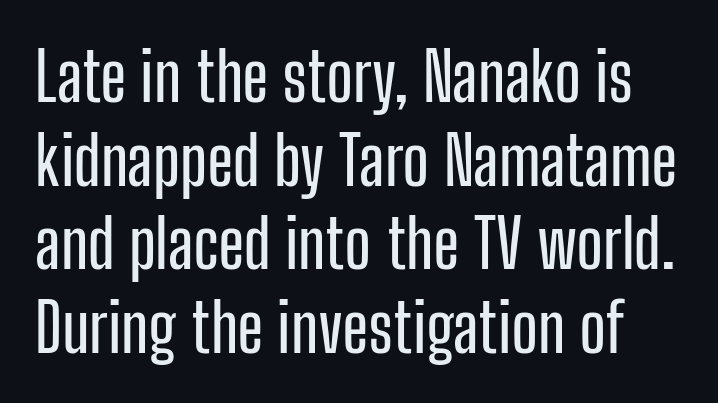
If you drew a line through each stem, it would be perfectly vertical. The font family rendered here belongs to the sans-serif group. Caption: standard tracking, unaltered. The passage shown is typed in a proportional face where columns would drift.
